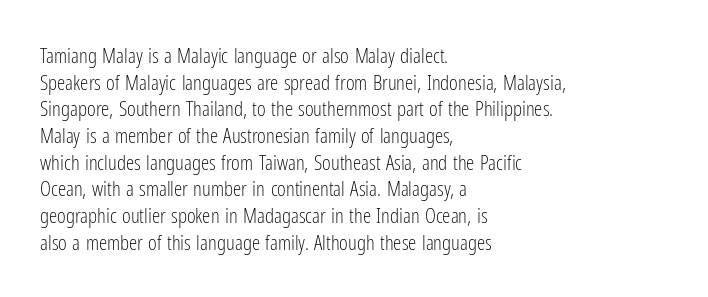
The image shows 21 px text type, upright; set left-aligned, normal line spacing (1.27x), normal letter spacing, not underlined.
